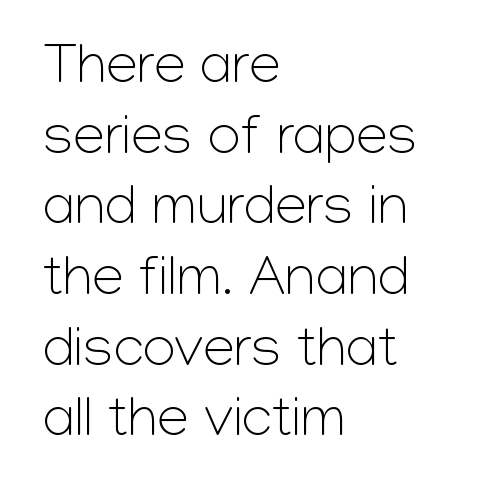
Q: Is the text bold? A: No.
Q: Is the text italic (slanted)? A: No, it is upright.
Q: Is the typeface a serif or a sans-serif typeface? A: Sans-serif.
Q: Is the text underlined? A: No.
Q: How is the paragraph aligned? A: Left-aligned.
Q: Is the spacing between letters normal or unusually wide? A: Normal.
Q: Width (condensed, normal, or wide)? A: Normal.
Q: Stroke contrast? A: Low.
Q: x-height? A: Medium.
Q: Monospaced? A: No.
